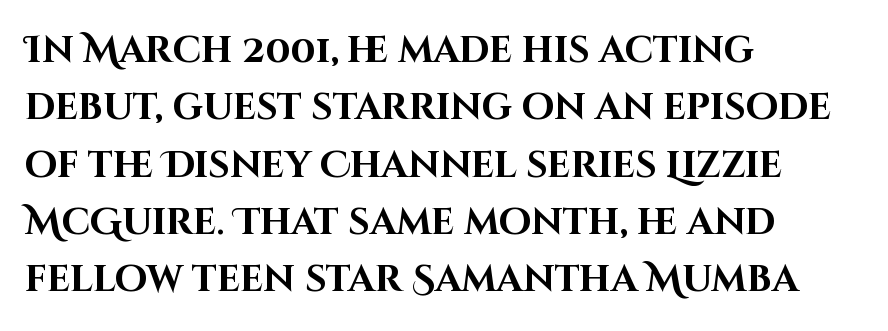
The image shows 37 px bold sans-serif type, upright; set left-aligned, normal line spacing (1.55x), normal letter spacing, not underlined; high stroke contrast and a large x-height.
